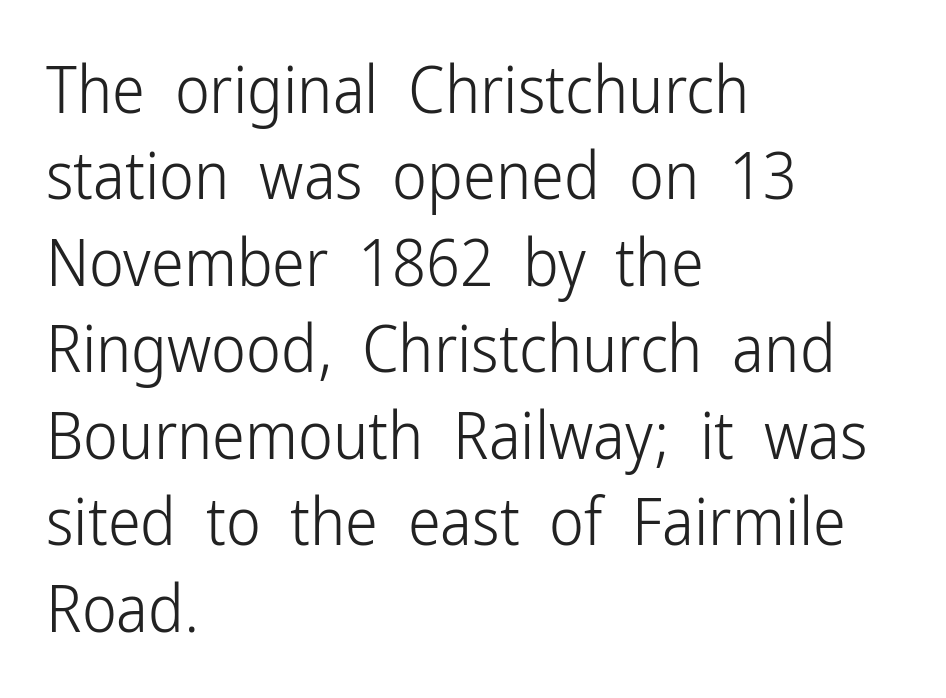
Proportional: the letters do not fall into vertical columns. Horizontal alignment here is leftward, the default for most running prose. It's the straight-up-and-down kind of type. Is the stroke heavy? The answer is a plain regular-or-lighter. Between one letter and the next there's only the usual sliver of space.
